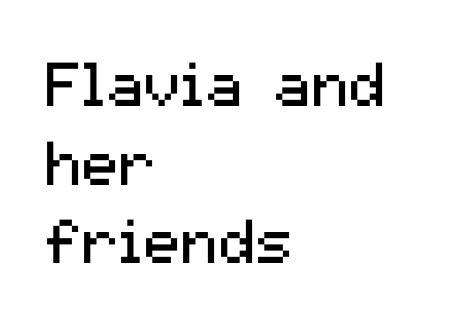
{"serif": "no", "italic": "no", "bold": "no", "weight": "regular", "width": "normal", "stroke_contrast": "medium", "x_height": "medium", "monospaced": "no", "underline": "no", "align": "left", "line_spacing": "normal", "line_spacing_ratio": 1.27, "letter_spacing": "normal", "letter_spacing_em": 0.0, "glyph_px": 62}
